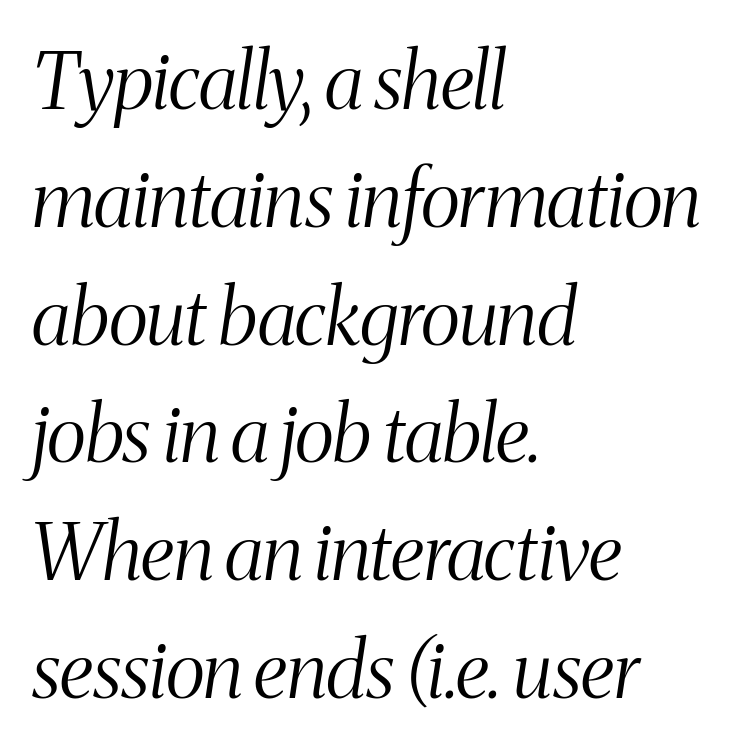
{"serif": "yes", "italic": "yes", "lean": "right", "slant_degrees": 8, "bold": "no", "weight": "light", "width": "condensed", "stroke_contrast": "medium", "x_height": "medium", "monospaced": "no", "underline": "no", "align": "left", "line_spacing": "normal", "line_spacing_ratio": 1.51, "letter_spacing": "normal", "letter_spacing_em": 0.0, "glyph_px": 78}
